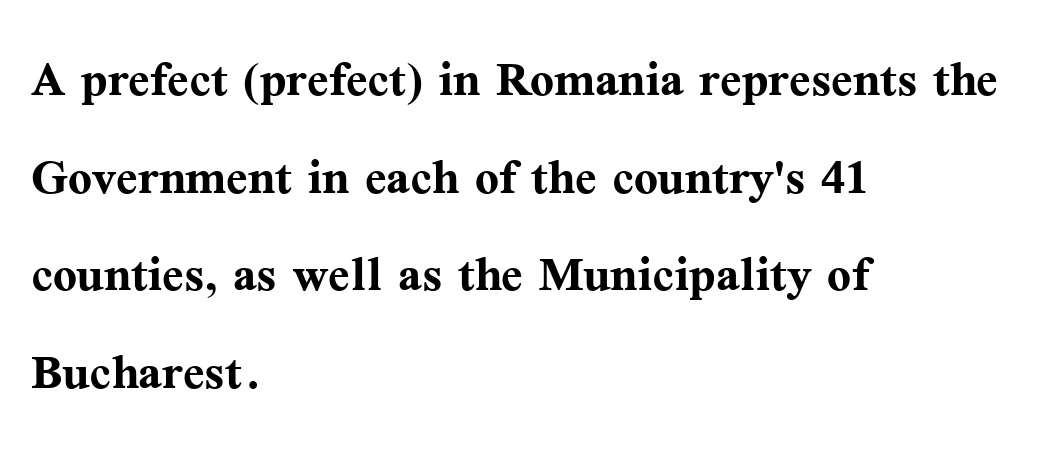
Q: Is the text bold? A: Yes.
Q: Is the text italic (slanted)? A: No, it is upright.
Q: Is the typeface a serif or a sans-serif typeface? A: Serif.
Q: Is the text underlined? A: No.
Q: How is the paragraph aligned? A: Left-aligned.
Q: Is the spacing between letters normal or unusually wide? A: Normal.
Q: Is the spacing between lines tight, normal or loose? A: Normal.
Q: Width (condensed, normal, or wide)? A: Normal.
Q: Stroke contrast? A: Medium.
Q: x-height? A: Medium.
Q: Monospaced? A: No.
